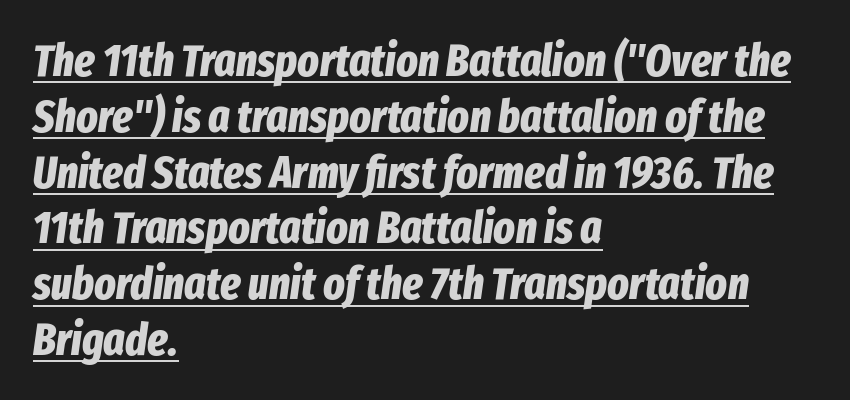
Compared with ordinary roman type, these characters are visibly tilted. Where is the straight margin? On the left. Glance below the letters and you will spot a drawn line. These lines are rendered in a variable-pitch font. Pretty heavy lettering here — definitely bold.
